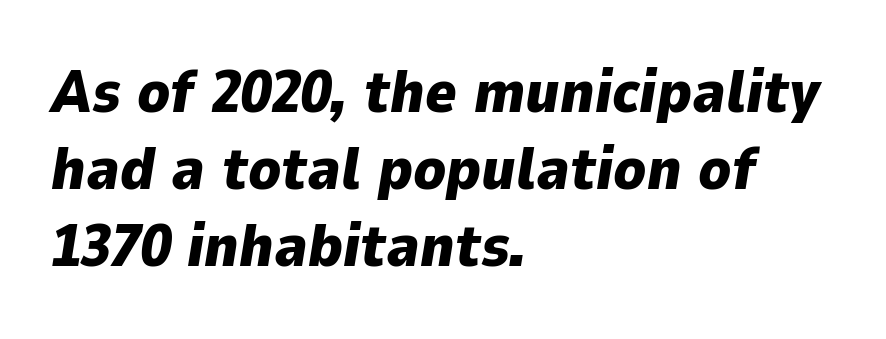
Honestly, there is no underline to notice here at all. A typesetter would mark this as italic. A full-strength bold gives these letters their thick strokes. These lines are rendered in a variable-pitch font. Baseline-to-baseline distance is the conventional proportion of letter height.
